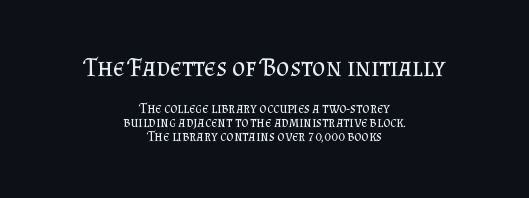
The image shows 26 px text type, upright; set centered, tight line spacing (1.03x), normal letter spacing, not underlined; the first (top) block is 1.86x larger.
